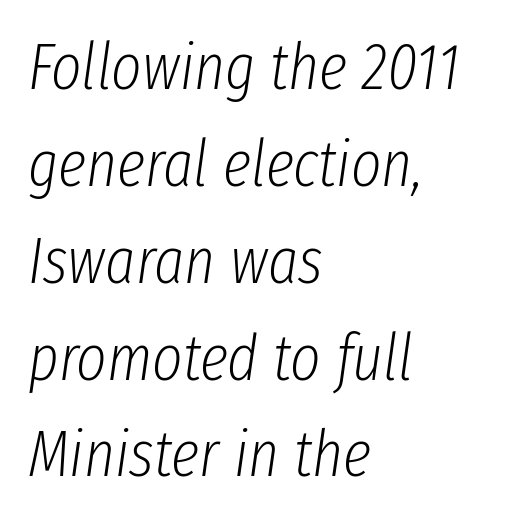
{"italic": "yes", "lean": "right", "slant_degrees": 8, "bold": "no", "weight": "light", "width": "condensed", "stroke_contrast": "low", "x_height": "medium", "monospaced": "no", "underline": "no", "align": "left", "line_spacing": "normal", "line_spacing_ratio": 1.49, "letter_spacing": "normal", "letter_spacing_em": 0.0, "glyph_px": 65}
